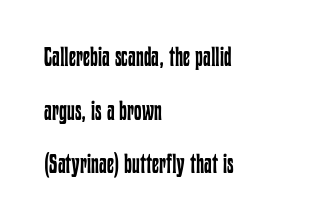
Q: Is the text bold? A: No.
Q: Is the text italic (slanted)? A: No, it is upright.
Q: Is the text underlined? A: No.
Q: How is the paragraph aligned? A: Left-aligned.
Q: Is the spacing between letters normal or unusually wide? A: Normal.
Q: Is the spacing between lines tight, normal or loose? A: Loose.
